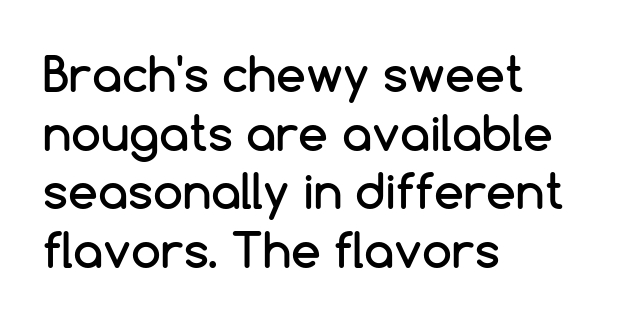
Q: Is the text italic (slanted)? A: No, it is upright.
Q: Is the typeface a serif or a sans-serif typeface? A: Sans-serif.
Q: Is the text underlined? A: No.
Q: How is the paragraph aligned? A: Left-aligned.
Q: Is the spacing between letters normal or unusually wide? A: Normal.
Q: Width (condensed, normal, or wide)? A: Normal.
Q: Stroke contrast? A: Low.
Q: x-height? A: Medium.
Q: Monospaced? A: No.
